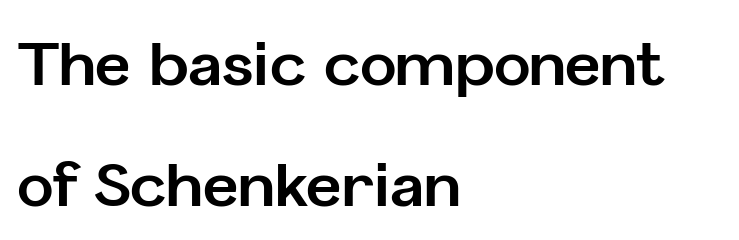
Q: Is the text bold? A: Yes.
Q: Is the text italic (slanted)? A: No, it is upright.
Q: Is the typeface a serif or a sans-serif typeface? A: Sans-serif.
Q: Is the text underlined? A: No.
Q: How is the paragraph aligned? A: Left-aligned.
Q: Is the spacing between letters normal or unusually wide? A: Normal.
Q: Is the spacing between lines tight, normal or loose? A: Loose.
Q: Width (condensed, normal, or wide)? A: Normal.
Q: Stroke contrast? A: Low.
Q: x-height? A: Medium.
Q: Monospaced? A: No.
